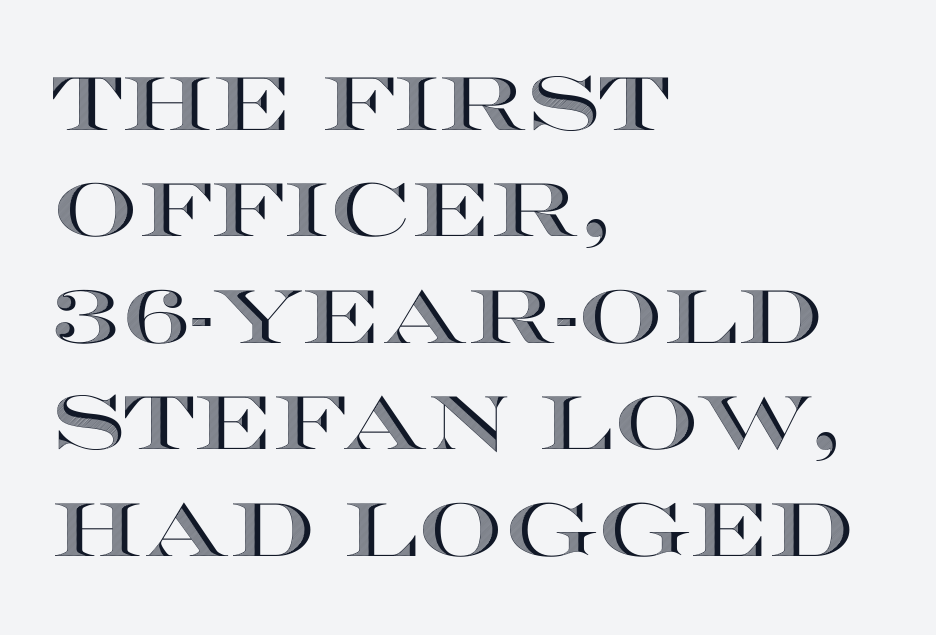
Q: Is the text italic (slanted)? A: No, it is upright.
Q: Is the text underlined? A: No.
Q: How is the paragraph aligned? A: Left-aligned.
Q: Is the spacing between letters normal or unusually wide? A: Normal.
Q: Is the spacing between lines tight, normal or loose? A: Normal.
Q: Width (condensed, normal, or wide)? A: Wide.
Q: x-height? A: Large.
Q: Monospaced? A: No.
